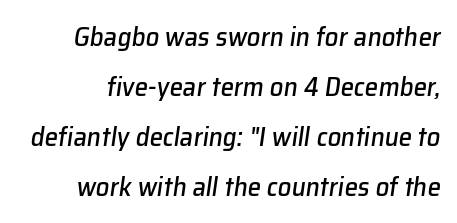
Nothing unusual about the tracking: characters are spaced as the font intends. Style check: oblique. Descenders hang freely into open space.
